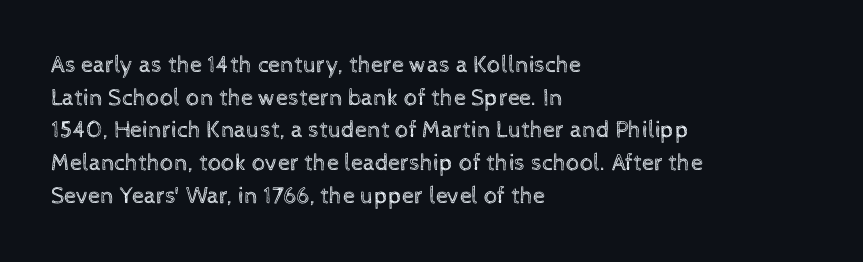
The image shows 24 px text type, upright; set left-aligned, normal line spacing (1.36x), normal letter spacing, not underlined.
